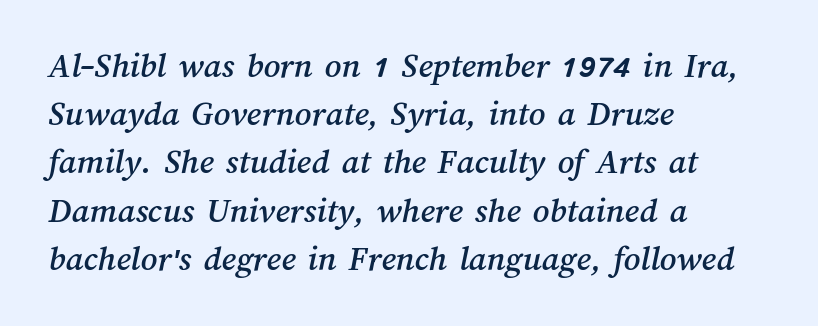
{"width": "normal", "stroke_contrast": "medium", "x_height": "medium", "monospaced": "no", "underline": "no", "align": "left", "line_spacing": "normal", "line_spacing_ratio": 1.34, "letter_spacing": "normal", "letter_spacing_em": 0.0, "glyph_px": 36}
